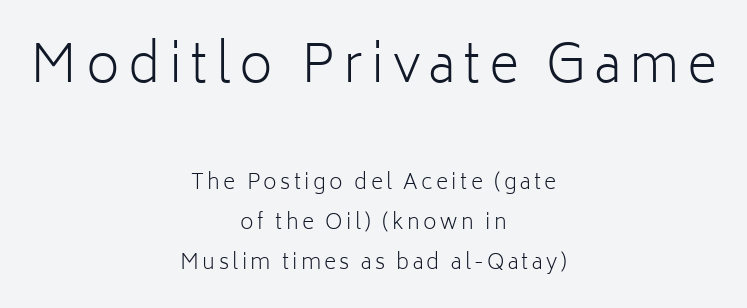
{"serif": "no", "italic": "no", "bold": "no", "weight": "light", "width": "normal", "stroke_contrast": "low", "x_height": "medium", "monospaced": "no", "underline": "no", "align": "center", "line_spacing": "loose", "line_spacing_ratio": 1.91, "larger_block": "first", "size_ratio": 2.48, "glyph_px": 52}
